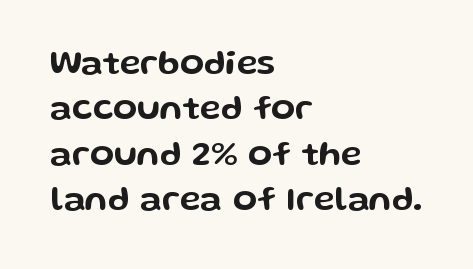
The image shows 35 px wide sans-serif type, upright; set left-aligned, normal line spacing (1.3x), normal letter spacing, not underlined; low stroke contrast and a medium x-height.
